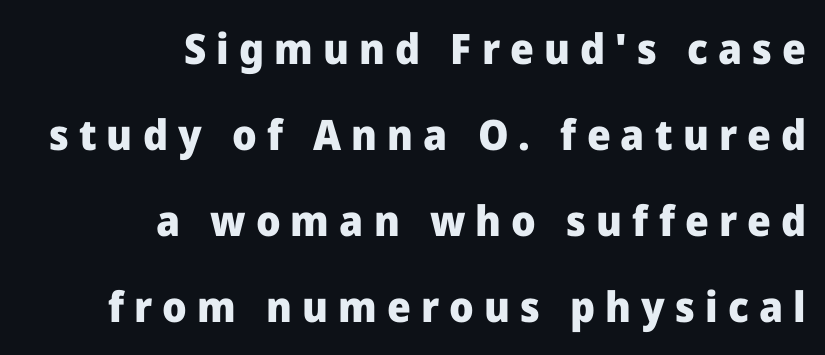
Q: Is the text bold? A: Yes.
Q: Is the text italic (slanted)? A: No, it is upright.
Q: Is the typeface a serif or a sans-serif typeface? A: Sans-serif.
Q: Is the text underlined? A: No.
Q: How is the paragraph aligned? A: Right-aligned.
Q: Is the spacing between letters normal or unusually wide? A: Unusually wide.
Q: Is the spacing between lines tight, normal or loose? A: Loose.
Q: Width (condensed, normal, or wide)? A: Normal.
Q: Stroke contrast? A: Low.
Q: x-height? A: Medium.
Q: Monospaced? A: No.
